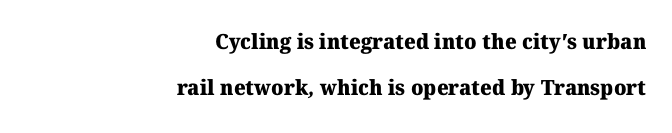
{"bold": "yes", "underline": "no", "align": "right", "line_spacing": "loose", "line_spacing_ratio": 2.21, "letter_spacing": "normal", "letter_spacing_em": 0.0, "glyph_px": 21}
